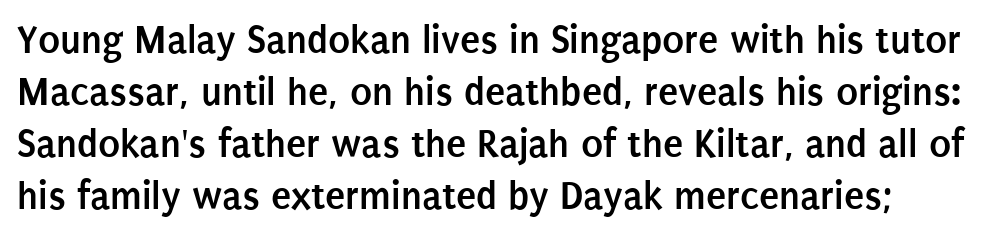
{"serif": "no", "italic": "no", "bold": "yes", "weight": "semibold", "width": "condensed", "stroke_contrast": "low", "x_height": "large", "monospaced": "no", "underline": "no", "line_spacing": "normal", "line_spacing_ratio": 1.27, "letter_spacing": "normal", "letter_spacing_em": 0.0, "glyph_px": 41}
